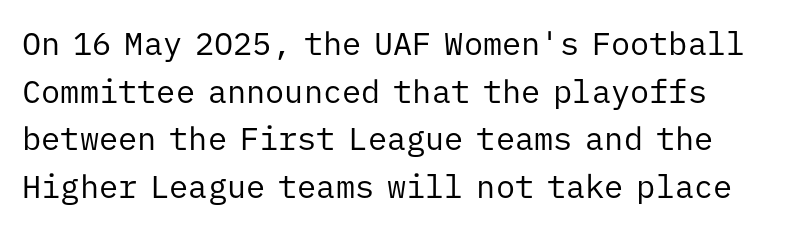
{"serif": "no", "italic": "no", "bold": "no", "weight": "regular", "width": "normal", "stroke_contrast": "low", "x_height": "medium", "monospaced": "yes", "underline": "no", "align": "left", "line_spacing": "normal", "line_spacing_ratio": 1.49, "letter_spacing": "normal", "letter_spacing_em": 0.0, "glyph_px": 32}
